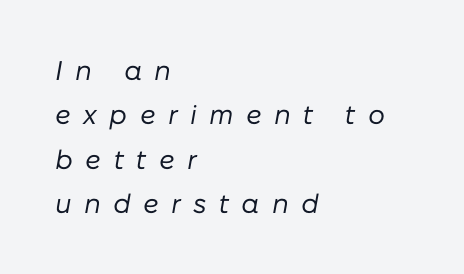
Q: Is the text bold? A: No.
Q: Is the text italic (slanted)? A: Yes, it leans right by about 10 degrees.
Q: Is the text underlined? A: No.
Q: How is the paragraph aligned? A: Left-aligned.
Q: Is the spacing between letters normal or unusually wide? A: Unusually wide.
Q: Is the spacing between lines tight, normal or loose? A: Normal.
